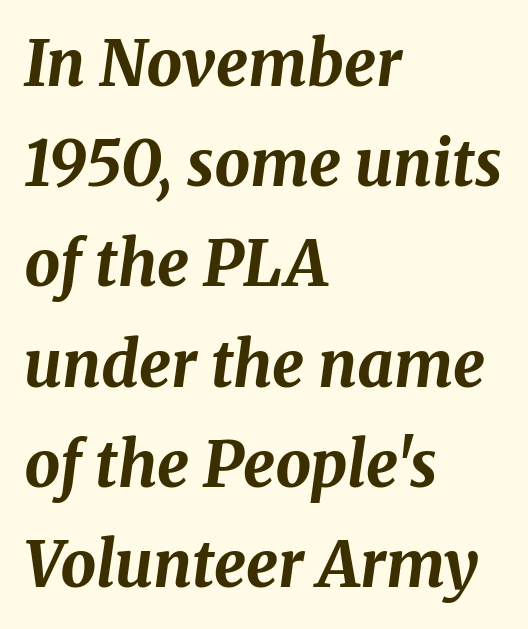
Q: Is the text bold? A: Yes.
Q: Is the text italic (slanted)? A: Yes, it leans right by about 8 degrees.
Q: Is the text underlined? A: No.
Q: How is the paragraph aligned? A: Left-aligned.
Q: Is the spacing between letters normal or unusually wide? A: Normal.
Q: Is the spacing between lines tight, normal or loose? A: Normal.
Q: Width (condensed, normal, or wide)? A: Normal.
Q: Stroke contrast? A: Medium.
Q: x-height? A: Medium.
Q: Monospaced? A: No.
